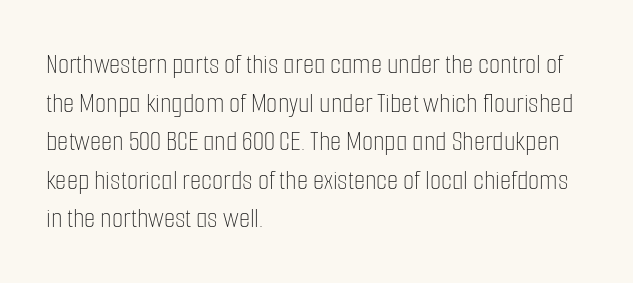
The rows are spaced the way most documents space them. Visually the block forms a straight wall on the left and a jagged coastline on the right. Letter spacing: default. The specimen omits any rule beneath the text block's lines. Stems and bowls with no extra thickness — not bold. Spacing verdict: proportional, widths tailored to each character.
